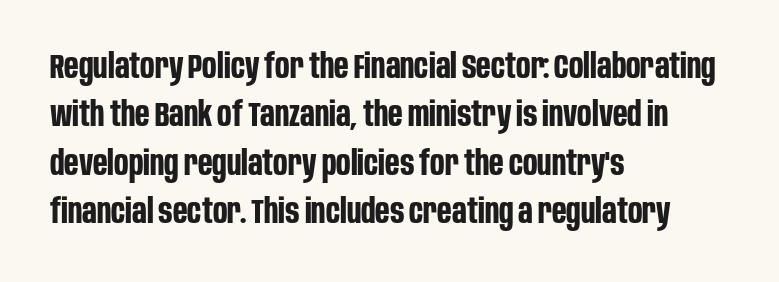
Q: Is the text bold? A: Yes.
Q: Is the text italic (slanted)? A: No, it is upright.
Q: Is the typeface a serif or a sans-serif typeface? A: Sans-serif.
Q: Is the text underlined? A: No.
Q: How is the paragraph aligned? A: Left-aligned.
Q: Is the spacing between letters normal or unusually wide? A: Normal.
Q: Is the spacing between lines tight, normal or loose? A: Normal.
Q: Width (condensed, normal, or wide)? A: Condensed.
Q: Stroke contrast? A: Low.
Q: x-height? A: Large.
Q: Monospaced? A: No.
